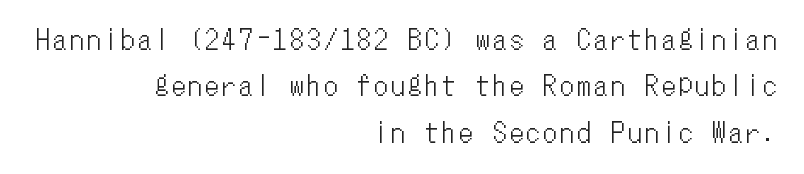
{"italic": "no", "underline": "no", "align": "right", "line_spacing_ratio": 1.78, "glyph_px": 26}
